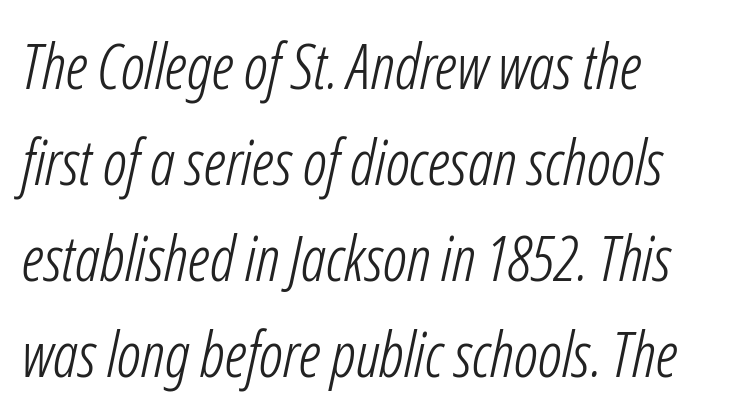
The image shows 62 px light, condensed type, italic (leaning right); set left-aligned, normal line spacing (1.55x), normal letter spacing, not underlined; low stroke contrast and a medium x-height.
